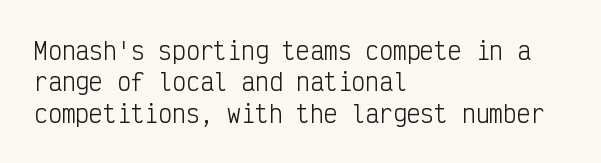
{"italic": "no", "bold": "no", "underline": "no", "align": "left", "line_spacing": "normal", "line_spacing_ratio": 1.36, "letter_spacing": "normal", "letter_spacing_em": 0.0, "glyph_px": 23}
